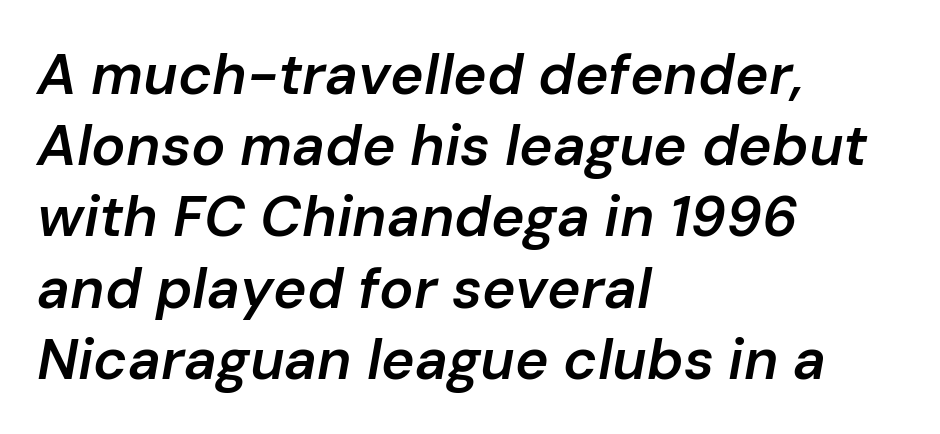
{"italic": "yes", "lean": "right", "slant_degrees": 10, "bold": "semi", "weight": "semibold", "width": "normal", "stroke_contrast": "low", "x_height": "medium", "monospaced": "no", "underline": "no", "align": "left", "line_spacing": "normal", "line_spacing_ratio": 1.25, "letter_spacing": "normal", "letter_spacing_em": 0.0, "glyph_px": 57}
